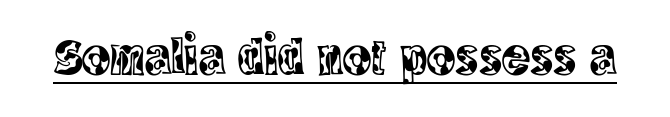
The image shows 53 px condensed serif type, upright; set normal letter spacing, underlined; a large x-height.
